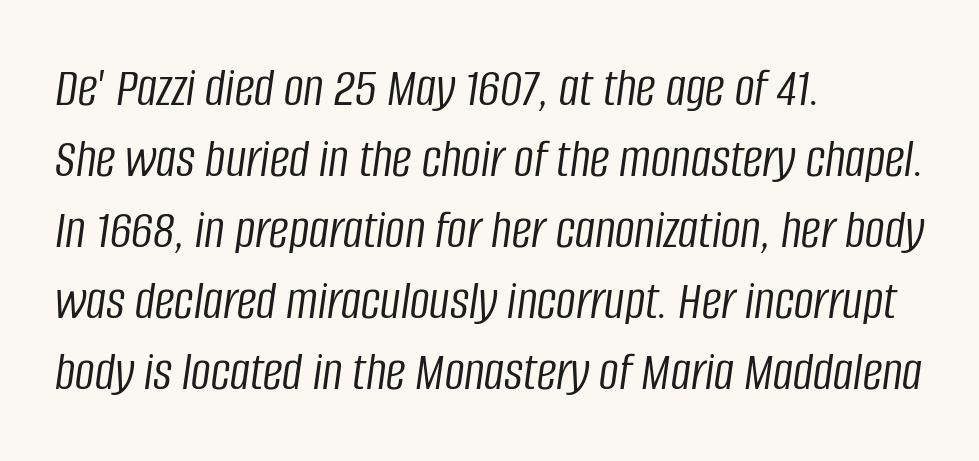
The image shows 55 px light, condensed type, italic (leaning right); set left-aligned, normal line spacing (1.29x), normal letter spacing, not underlined; low stroke contrast and a large x-height.
